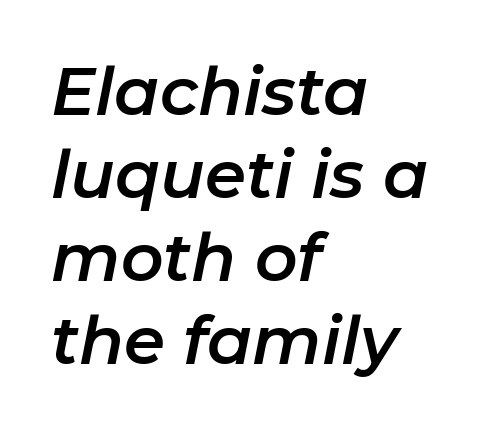
Q: Is the text italic (slanted)? A: Yes, it leans right by about 11 degrees.
Q: Is the text underlined? A: No.
Q: How is the paragraph aligned? A: Left-aligned.
Q: Is the spacing between letters normal or unusually wide? A: Normal.
Q: Is the spacing between lines tight, normal or loose? A: Normal.
Q: Width (condensed, normal, or wide)? A: Normal.
Q: Stroke contrast? A: Low.
Q: x-height? A: Medium.
Q: Monospaced? A: No.
